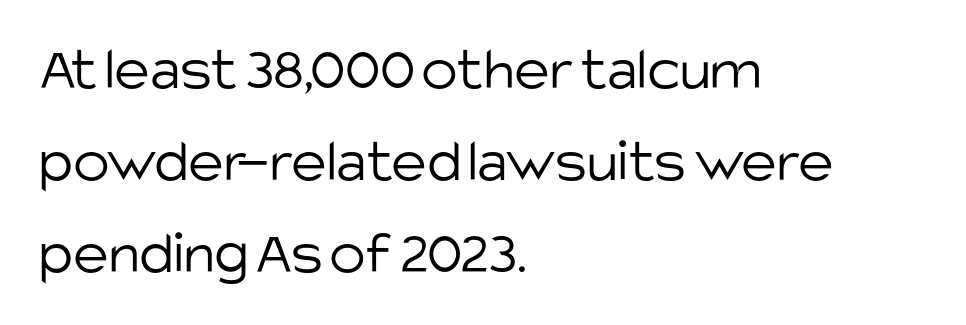
Q: Is the text bold? A: No.
Q: Is the text italic (slanted)? A: No, it is upright.
Q: Is the typeface a serif or a sans-serif typeface? A: Sans-serif.
Q: Is the text underlined? A: No.
Q: How is the paragraph aligned? A: Left-aligned.
Q: Is the spacing between letters normal or unusually wide? A: Normal.
Q: Is the spacing between lines tight, normal or loose? A: Normal.
Q: Width (condensed, normal, or wide)? A: Normal.
Q: Stroke contrast? A: Low.
Q: x-height? A: Large.
Q: Monospaced? A: No.
